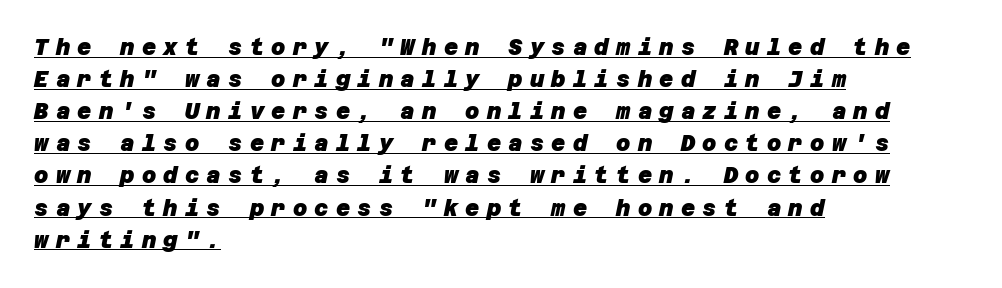
The image shows 22 px bold type; set left-aligned, normal line spacing (1.46x), unusually wide letter spacing (+0.33 em), underlined.
